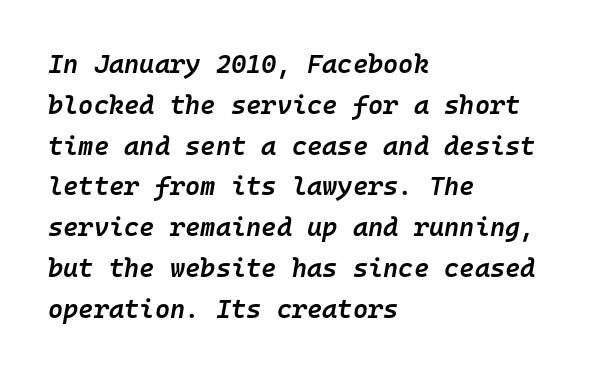
Q: Is the text bold? A: Semi-bold.
Q: Is the text italic (slanted)? A: Yes, it leans right by about 10 degrees.
Q: Is the text underlined? A: No.
Q: How is the paragraph aligned? A: Left-aligned.
Q: Is the spacing between letters normal or unusually wide? A: Normal.
Q: Is the spacing between lines tight, normal or loose? A: Normal.
